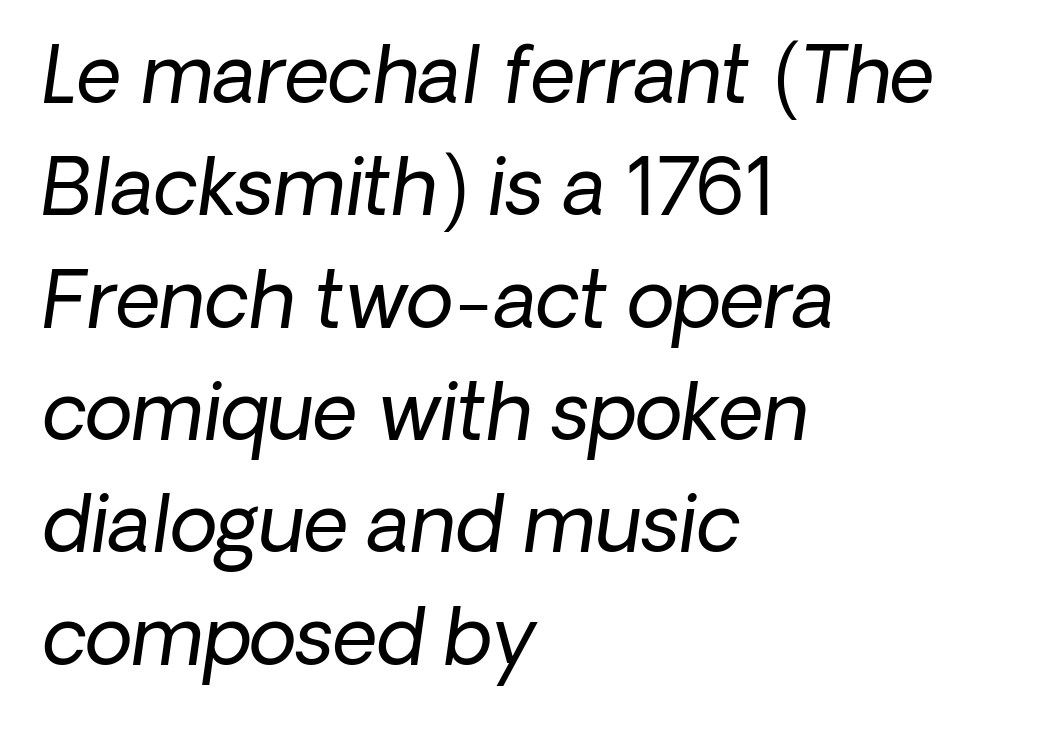
Each letter keeps its own natural width here, so spacing adapts to shape. The type is set solid horizontally, with unmodified tracking. Glance below the letters and you will spot only blank space. Does the copy run flush right? No — it runs flush left. Nothing heavy about these letters — not bold at all. Line spacing here is normal.
